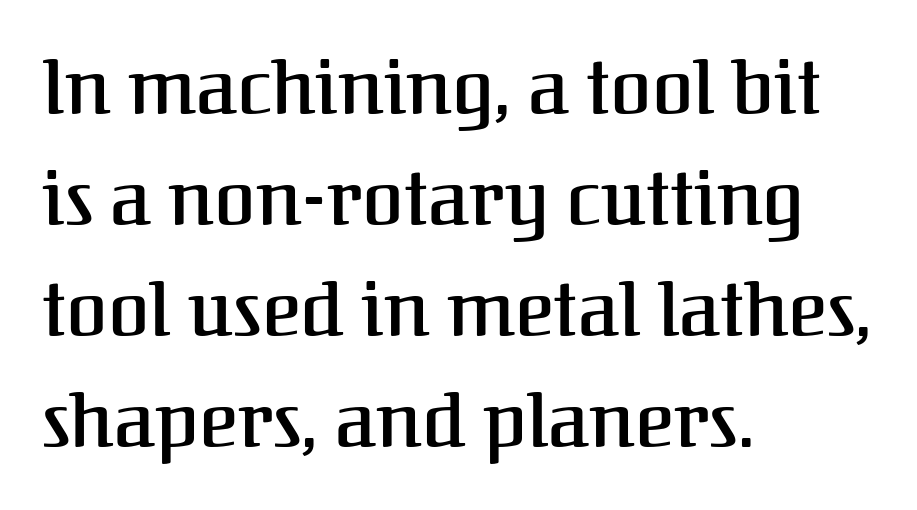
Q: Is the text italic (slanted)? A: No, it is upright.
Q: Is the typeface a serif or a sans-serif typeface? A: Serif.
Q: Is the text underlined? A: No.
Q: How is the paragraph aligned? A: Left-aligned.
Q: Is the spacing between letters normal or unusually wide? A: Normal.
Q: Is the spacing between lines tight, normal or loose? A: Normal.
Q: Width (condensed, normal, or wide)? A: Normal.
Q: Stroke contrast? A: Medium.
Q: x-height? A: Medium.
Q: Monospaced? A: No.
